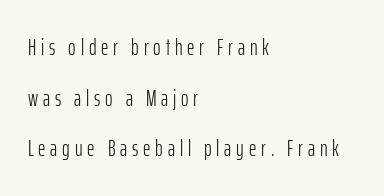
Q: Is the text bold? A: No.
Q: Is the text italic (slanted)? A: No, it is upright.
Q: Is the text underlined? A: No.
Q: How is the paragraph aligned? A: Left-aligned.
Q: Is the spacing between letters normal or unusually wide? A: Unusually wide.
Q: Is the spacing between lines tight, normal or loose? A: Loose.
